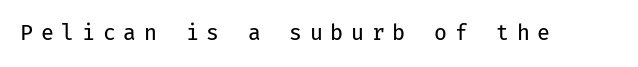
The image shows 21 px text type, upright; set unusually wide letter spacing (+0.37 em), not underlined.
